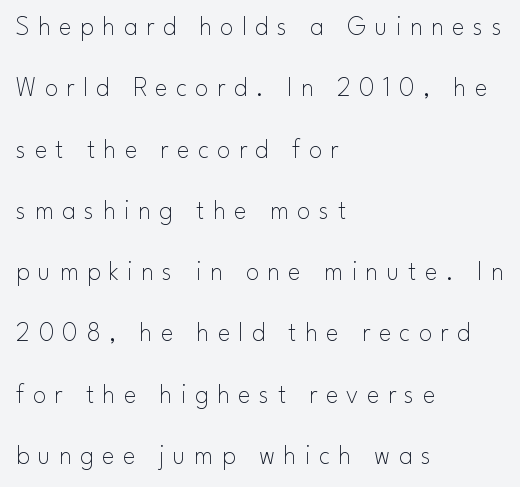
{"italic": "no", "bold": "no", "underline": "no", "align": "left", "line_spacing": "loose", "line_spacing_ratio": 2.27, "letter_spacing": "wide", "letter_spacing_em": 0.31, "glyph_px": 27}
